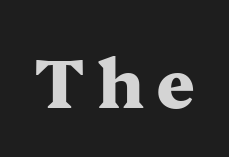
The image shows 68 px heavy, wide serif type, upright; set not underlined; medium stroke contrast and a medium x-height.
